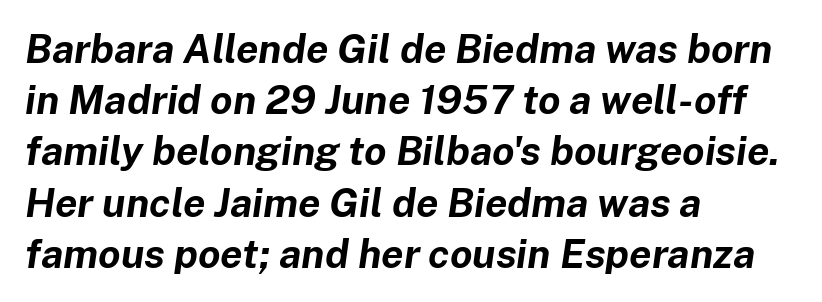
Honestly, the row spacing looks completely unremarkable. Think of a printed novel: that variable character pitch is what you see here. This sample uses an oblique cut, with every glyph tilted off the vertical. Descenders are the only things crossing below the line.
